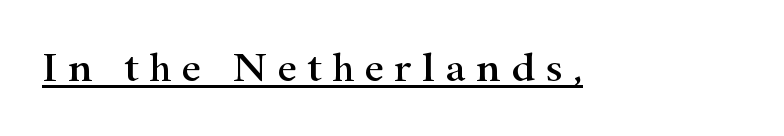
Q: Is the text italic (slanted)? A: No, it is upright.
Q: Is the typeface a serif or a sans-serif typeface? A: Serif.
Q: Is the text underlined? A: Yes.
Q: Is the spacing between letters normal or unusually wide? A: Unusually wide.
Q: Width (condensed, normal, or wide)? A: Wide.
Q: Stroke contrast? A: High.
Q: x-height? A: Small.
Q: Monospaced? A: No.
